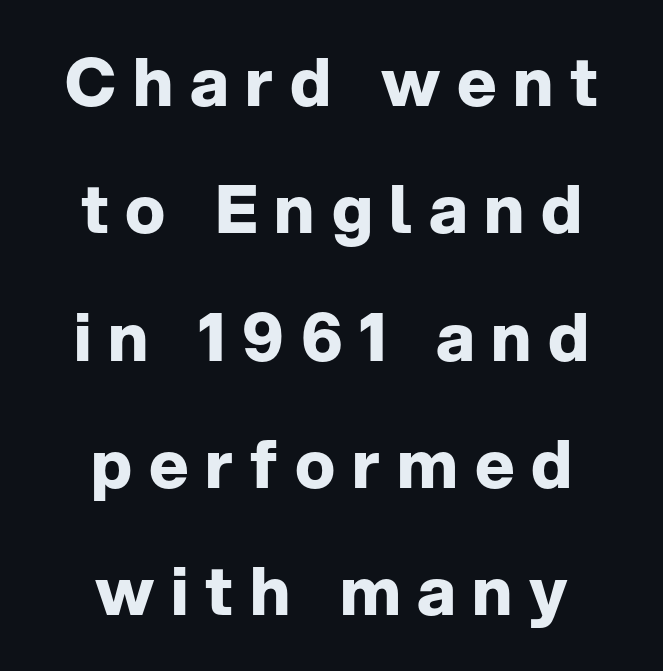
The image shows 67 px bold sans-serif type, upright; set centered, loose line spacing (1.9x), unusually wide letter spacing (+0.25 em), not underlined; low stroke contrast and a medium x-height.
